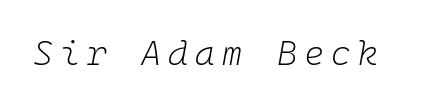
This is oblique type, the kind used for emphasis or titles. The area under the type is left untouched. No letter is thick-stroked: the sample isn't bold. Glyph-to-glyph distance is far greater than everyday printed text.
